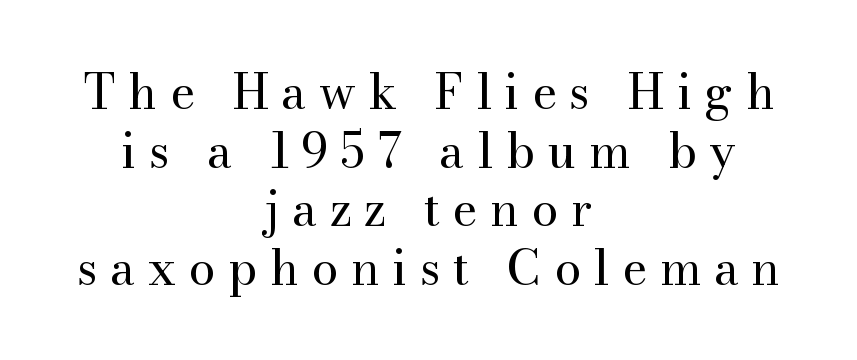
{"serif": "yes", "italic": "no", "bold": "no", "weight": "regular", "width": "normal", "stroke_contrast": "medium", "x_height": "small", "monospaced": "no", "underline": "no", "align": "center", "line_spacing_ratio": 1.22, "letter_spacing": "wide", "letter_spacing_em": 0.26, "glyph_px": 48}
